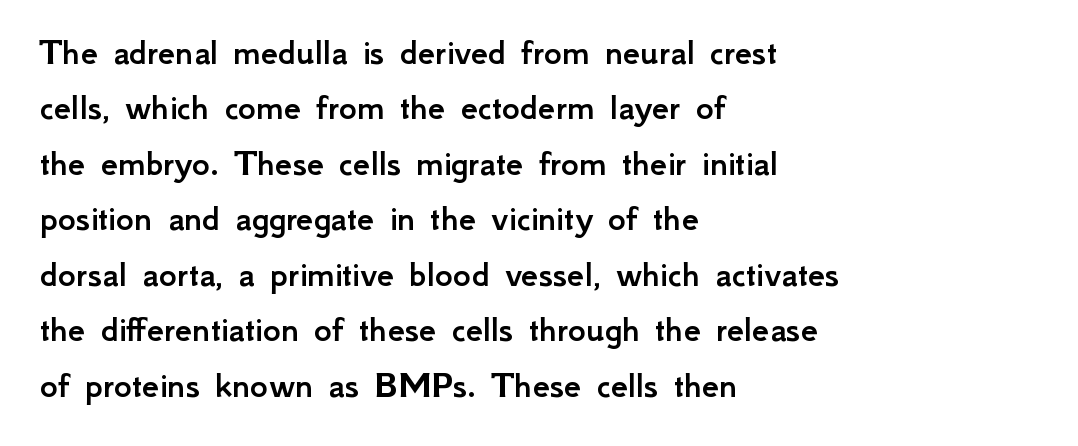
The image shows 38 px sans-serif type, upright; set left-aligned, normal line spacing (1.46x), normal letter spacing, not underlined; low stroke contrast and a small x-height.
